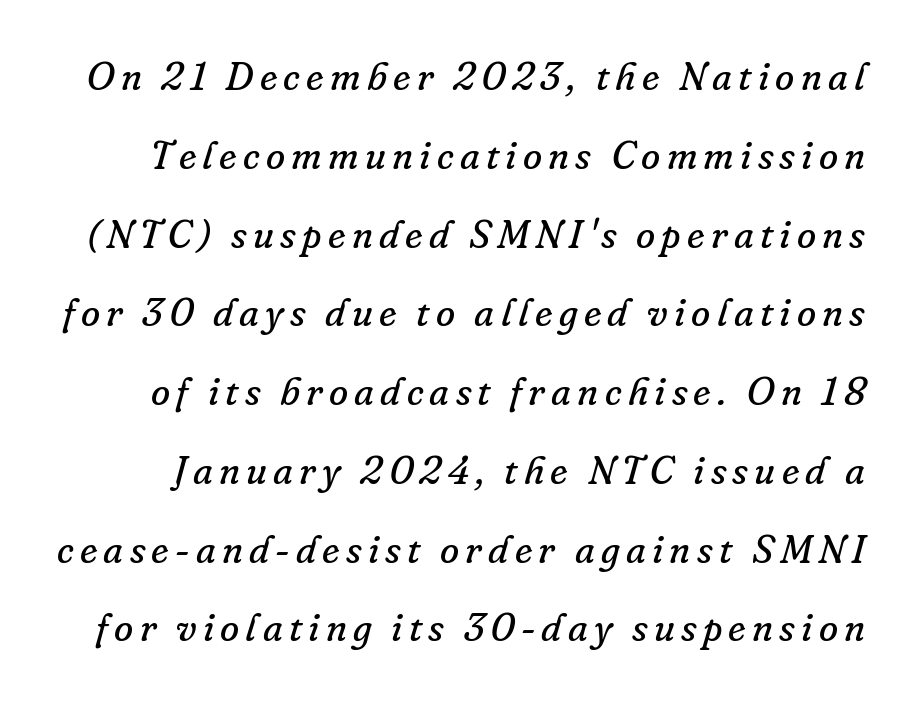
Q: Is the text bold? A: No.
Q: Is the text italic (slanted)? A: Yes, it leans right by about 16 degrees.
Q: Is the typeface a serif or a sans-serif typeface? A: Serif.
Q: Is the text underlined? A: No.
Q: Is the spacing between lines tight, normal or loose? A: Loose.
Q: Width (condensed, normal, or wide)? A: Normal.
Q: Stroke contrast? A: Low.
Q: x-height? A: Small.
Q: Monospaced? A: No.
